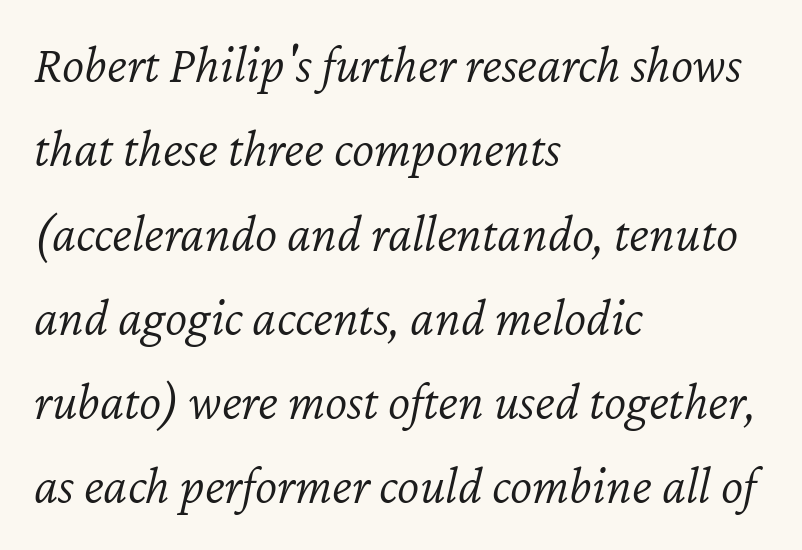
Q: Is the text bold? A: No.
Q: Is the text italic (slanted)? A: Yes, it leans right by about 12 degrees.
Q: Is the text underlined? A: No.
Q: How is the paragraph aligned? A: Left-aligned.
Q: Is the spacing between letters normal or unusually wide? A: Normal.
Q: Is the spacing between lines tight, normal or loose? A: Normal.
Q: Width (condensed, normal, or wide)? A: Normal.
Q: Stroke contrast? A: Low.
Q: x-height? A: Medium.
Q: Monospaced? A: No.
